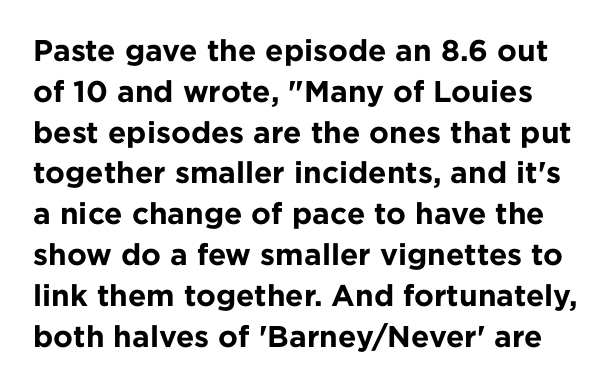
Q: Is the text bold? A: Yes.
Q: Is the text italic (slanted)? A: No, it is upright.
Q: Is the typeface a serif or a sans-serif typeface? A: Sans-serif.
Q: Is the text underlined? A: No.
Q: Is the spacing between letters normal or unusually wide? A: Normal.
Q: Is the spacing between lines tight, normal or loose? A: Normal.
Q: Width (condensed, normal, or wide)? A: Normal.
Q: Stroke contrast? A: Low.
Q: x-height? A: Medium.
Q: Monospaced? A: No.
